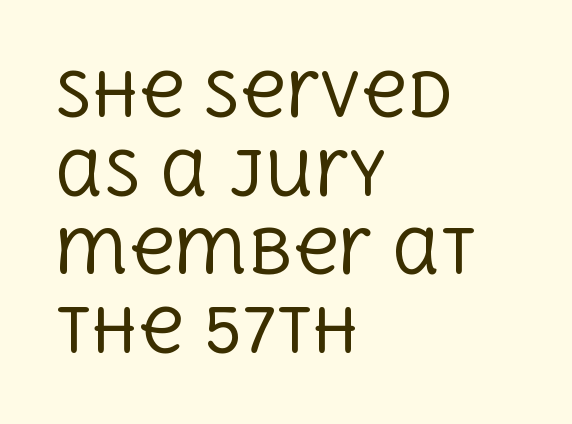
These lines sit exactly where default settings would place them. Check the space under the baseline: it is left empty. The axis of the letterforms is exactly vertical. Notice how the passage keeps a crisp vertical edge on the left only.
